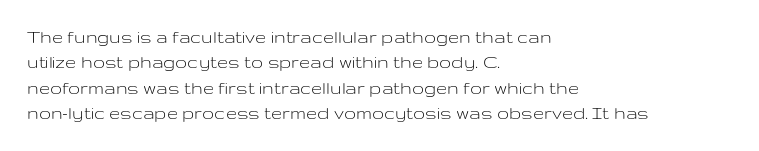
The rows are spaced the way most documents space them. Weight: in the light-to-regular range. Each word holds together tightly as a unit, with standard inter-letter gaps. Nobody drew a line under any word here.
